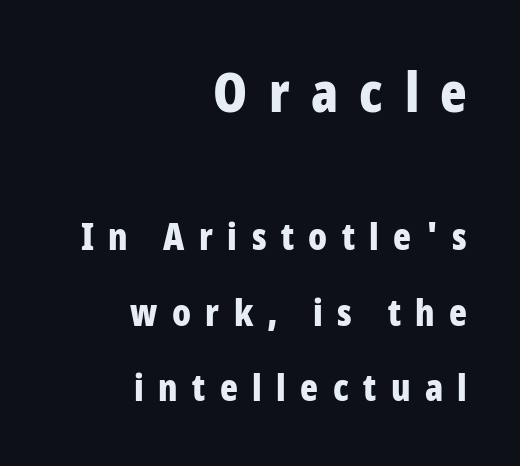
{"serif": "no", "italic": "no", "bold": "yes", "weight": "bold", "width": "condensed", "stroke_contrast": "low", "x_height": "medium", "monospaced": "no", "underline": "no", "align": "right", "line_spacing": "loose", "line_spacing_ratio": 2.05, "letter_spacing": "wide", "letter_spacing_em": 0.39, "larger_block": "first", "size_ratio": 1.49, "glyph_px": 55}
